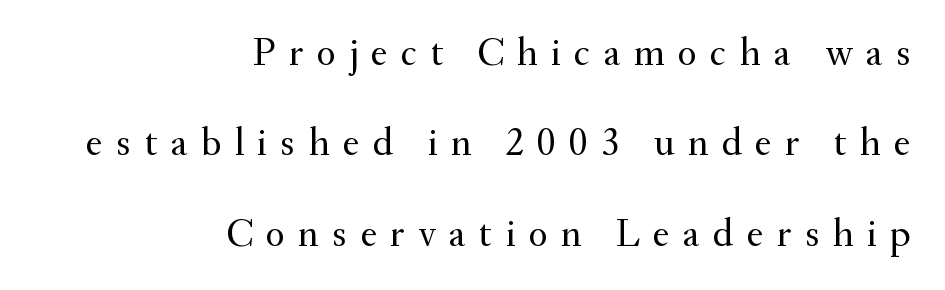
{"serif": "yes", "italic": "no", "bold": "no", "weight": "regular", "width": "normal", "stroke_contrast": "medium", "x_height": "small", "monospaced": "no", "underline": "no", "align": "right", "line_spacing": "loose", "line_spacing_ratio": 2.26, "letter_spacing": "wide", "letter_spacing_em": 0.33, "glyph_px": 40}
